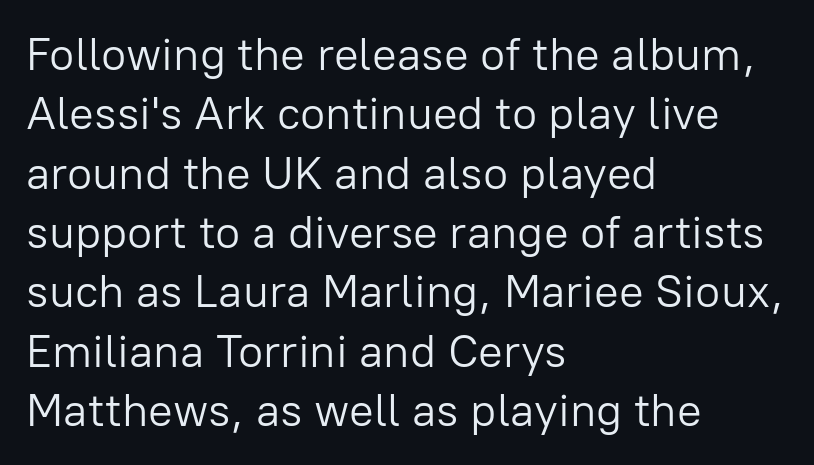
Q: Is the text bold? A: No.
Q: Is the text italic (slanted)? A: No, it is upright.
Q: Is the typeface a serif or a sans-serif typeface? A: Sans-serif.
Q: Is the text underlined? A: No.
Q: How is the paragraph aligned? A: Left-aligned.
Q: Is the spacing between letters normal or unusually wide? A: Normal.
Q: Is the spacing between lines tight, normal or loose? A: Normal.
Q: Width (condensed, normal, or wide)? A: Normal.
Q: Stroke contrast? A: Low.
Q: x-height? A: Medium.
Q: Monospaced? A: No.
